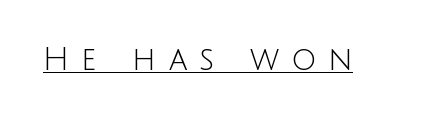
Q: Is the text bold? A: No.
Q: Is the text italic (slanted)? A: No, it is upright.
Q: Is the typeface a serif or a sans-serif typeface? A: Sans-serif.
Q: Is the text underlined? A: Yes.
Q: Is the spacing between letters normal or unusually wide? A: Unusually wide.
Q: Width (condensed, normal, or wide)? A: Normal.
Q: Stroke contrast? A: Low.
Q: x-height? A: Large.
Q: Monospaced? A: No.
